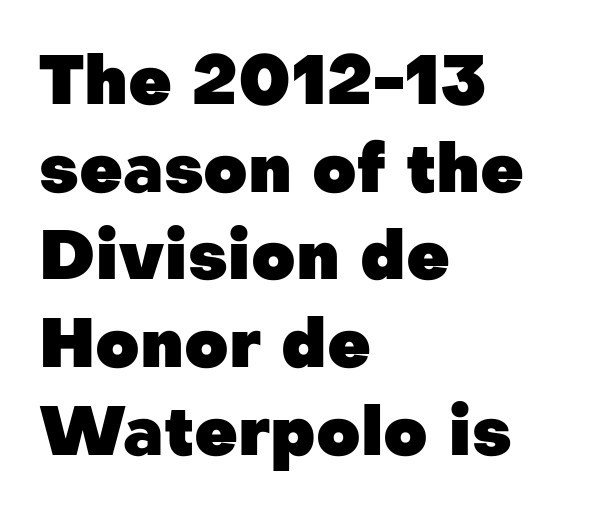
Q: Is the text bold? A: Yes.
Q: Is the text italic (slanted)? A: No, it is upright.
Q: Is the typeface a serif or a sans-serif typeface? A: Sans-serif.
Q: Is the text underlined? A: No.
Q: How is the paragraph aligned? A: Left-aligned.
Q: Is the spacing between letters normal or unusually wide? A: Normal.
Q: Is the spacing between lines tight, normal or loose? A: Normal.
Q: Width (condensed, normal, or wide)? A: Normal.
Q: Stroke contrast? A: Low.
Q: x-height? A: Medium.
Q: Monospaced? A: No.
